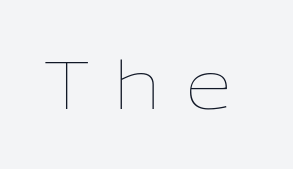
{"italic": "no", "bold": "no", "weight": "thin", "width": "normal", "stroke_contrast": "low", "x_height": "medium", "monospaced": "no", "underline": "no", "letter_spacing": "wide", "letter_spacing_em": 0.39, "glyph_px": 66}
